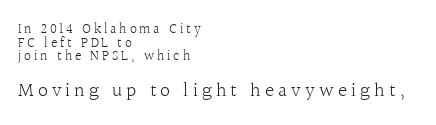
Each stroke keeps to a modest, everyday thickness or less. The letters stand straight up with perfectly vertical stems. The more generous point size was reserved for the lower chunk. If you drew a ruler down the left edge, every line would touch it.
